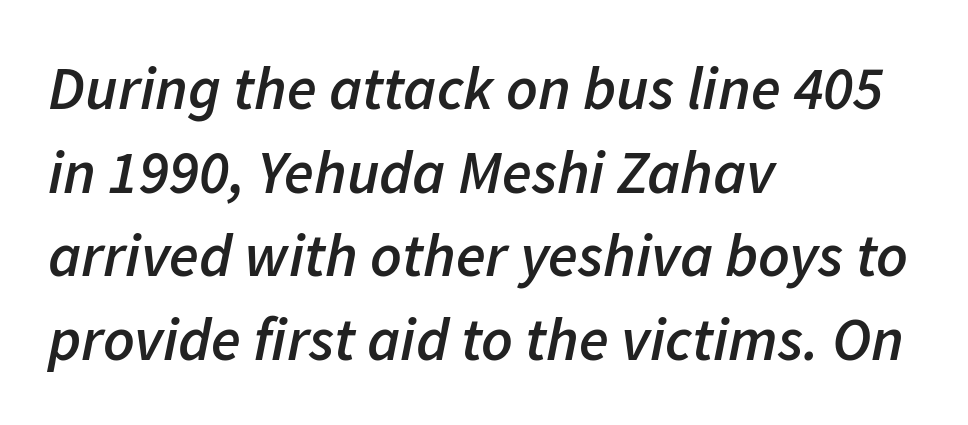
{"italic": "yes", "lean": "right", "slant_degrees": 11, "bold": "semi", "weight": "semibold", "width": "normal", "stroke_contrast": "low", "x_height": "medium", "monospaced": "no", "underline": "no", "align": "left", "line_spacing": "normal", "line_spacing_ratio": 1.37, "letter_spacing": "normal", "letter_spacing_em": 0.0, "glyph_px": 61}
